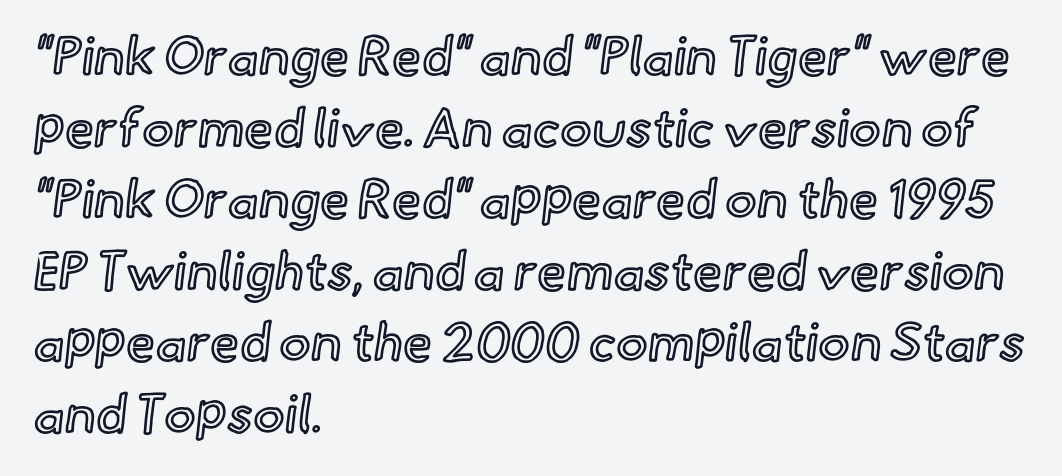
The image shows 53 px text type; set left-aligned, normal line spacing (1.35x), normal letter spacing, not underlined; a small x-height.
